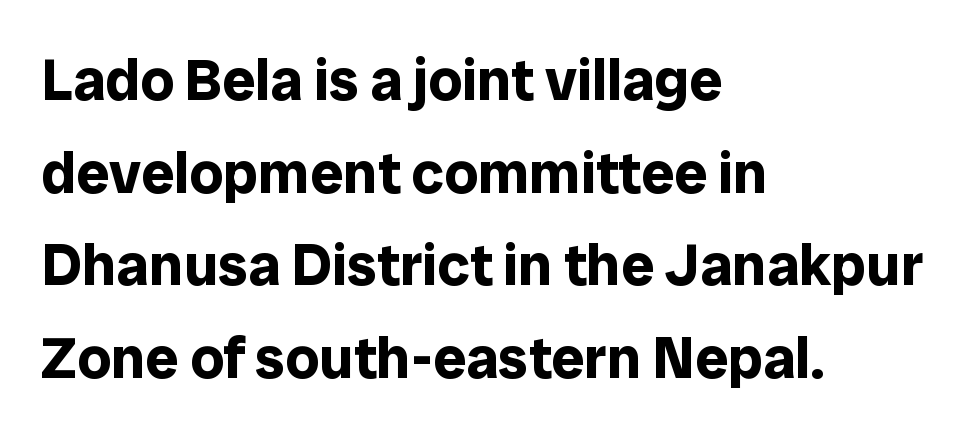
The ragged edge is on the right, which tells us the setting is flush left. Quick note: underline off. Posture: straight, roman, zero tilt. Classification — sans serif. Standard letterfit; no display-style spreading of the glyphs.
